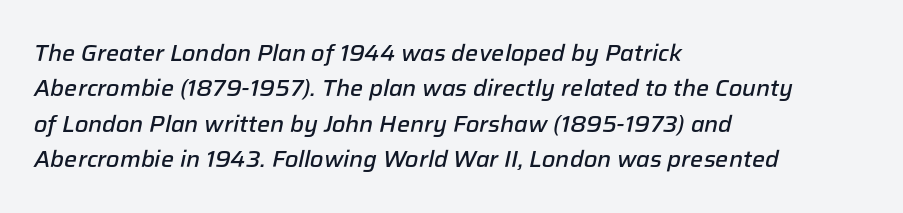
The image shows 23 px text type, italic (leaning right); set left-aligned, normal line spacing (1.54x), normal letter spacing, not underlined.
